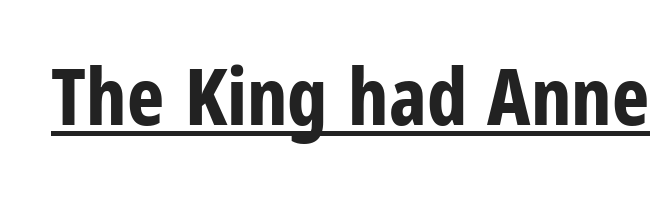
Q: Is the text bold? A: Yes.
Q: Is the text italic (slanted)? A: No, it is upright.
Q: Is the typeface a serif or a sans-serif typeface? A: Sans-serif.
Q: Is the text underlined? A: Yes.
Q: Is the spacing between letters normal or unusually wide? A: Normal.
Q: Width (condensed, normal, or wide)? A: Condensed.
Q: Stroke contrast? A: Low.
Q: x-height? A: Medium.
Q: Monospaced? A: No.
